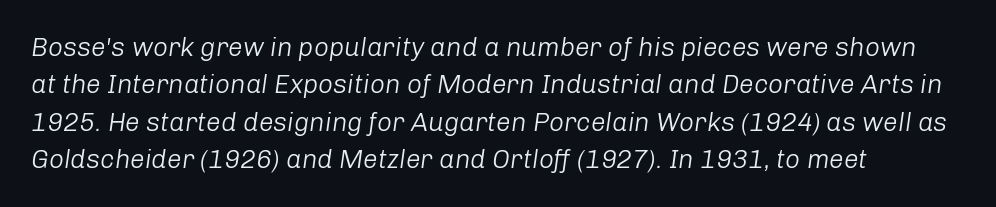
The image shows 26 px text type, italic (leaning right); set left-aligned, normal line spacing (1.44x), normal letter spacing, not underlined.
